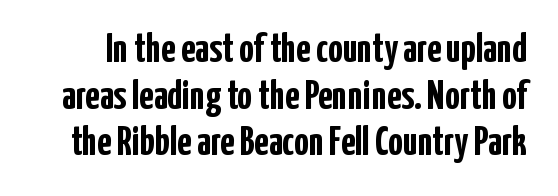
{"serif": "no", "italic": "no", "bold": "yes", "weight": "semibold", "width": "condensed", "stroke_contrast": "low", "x_height": "medium", "monospaced": "no", "underline": "no", "line_spacing": "tight", "line_spacing_ratio": 1.14, "letter_spacing": "normal", "letter_spacing_em": 0.0, "glyph_px": 41}
